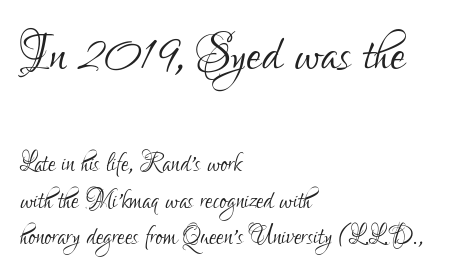
The face looks like a standard text weight, possibly lighter. Do the characters align in a grid? No, the font is proportional. What's the leading like? Squeezed, with rows nearly overlapping. Compared with a centered layout, this one pins lines to the left instead. Two sizes are in play, and the larger belongs to the first block.
